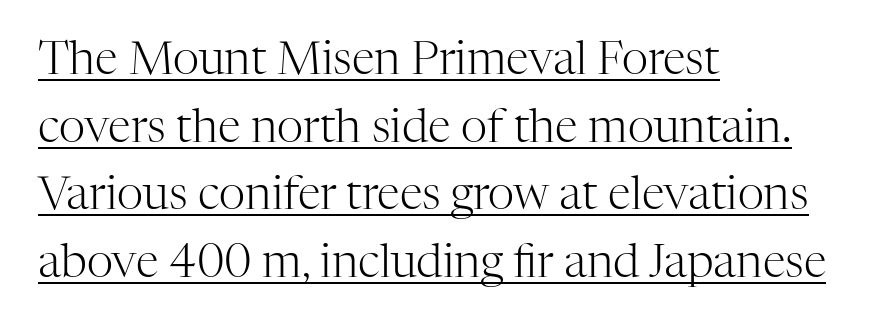
The image shows 46 px light serif type, upright; set left-aligned, normal line spacing (1.47x), normal letter spacing, underlined; high stroke contrast and a medium x-height.
